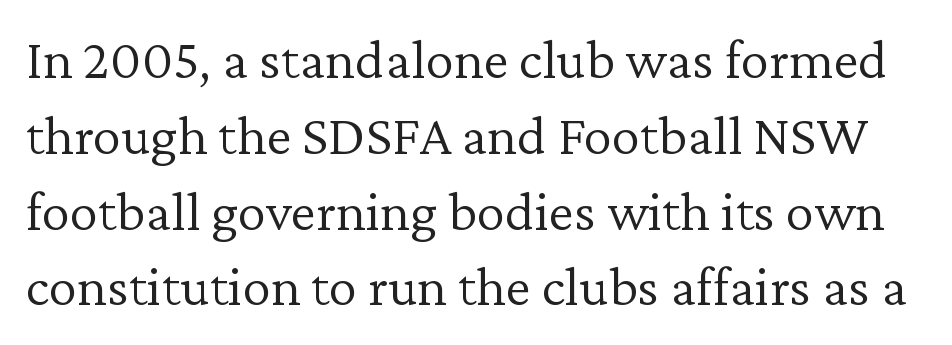
{"serif": "yes", "italic": "no", "bold": "no", "weight": "light", "width": "normal", "stroke_contrast": "low", "x_height": "medium", "monospaced": "no", "underline": "no", "line_spacing": "normal", "line_spacing_ratio": 1.33, "letter_spacing": "normal", "letter_spacing_em": 0.0, "glyph_px": 57}
